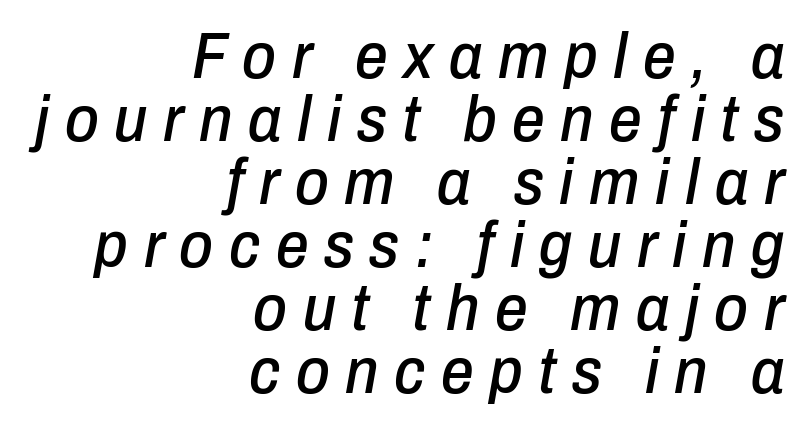
Q: Is the text italic (slanted)? A: Yes, it leans right by about 10 degrees.
Q: Is the text underlined? A: No.
Q: How is the paragraph aligned? A: Right-aligned.
Q: Is the spacing between letters normal or unusually wide? A: Unusually wide.
Q: Is the spacing between lines tight, normal or loose? A: Tight.
Q: Width (condensed, normal, or wide)? A: Condensed.
Q: Stroke contrast? A: Low.
Q: x-height? A: Medium.
Q: Monospaced? A: No.
